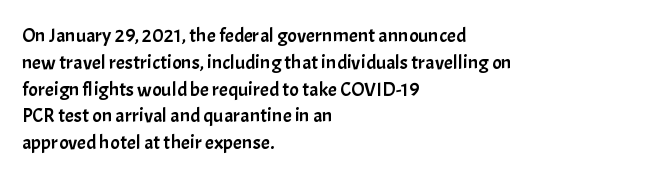
Q: Is the text italic (slanted)? A: No, it is upright.
Q: Is the text underlined? A: No.
Q: How is the paragraph aligned? A: Left-aligned.
Q: Is the spacing between letters normal or unusually wide? A: Normal.
Q: Is the spacing between lines tight, normal or loose? A: Normal.
